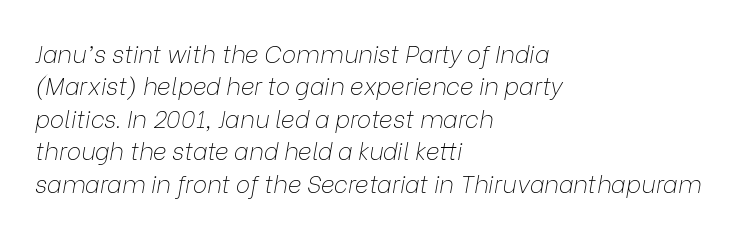
{"italic": "yes", "lean": "right", "slant_degrees": 9, "bold": "no", "underline": "no", "align": "left", "line_spacing": "normal", "line_spacing_ratio": 1.35, "letter_spacing": "normal", "letter_spacing_em": 0.0, "glyph_px": 24}
